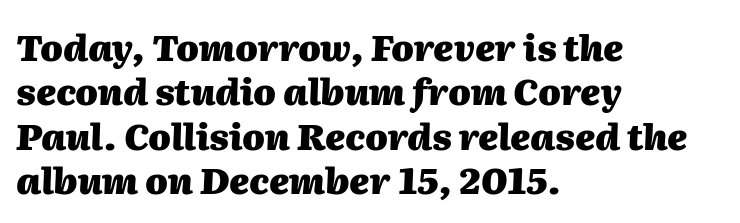
Q: Is the text bold? A: Yes.
Q: Is the text italic (slanted)? A: Yes, it leans right by about 2 degrees.
Q: Is the text underlined? A: No.
Q: How is the paragraph aligned? A: Left-aligned.
Q: Is the spacing between letters normal or unusually wide? A: Normal.
Q: Width (condensed, normal, or wide)? A: Normal.
Q: Stroke contrast? A: Medium.
Q: x-height? A: Medium.
Q: Monospaced? A: No.
